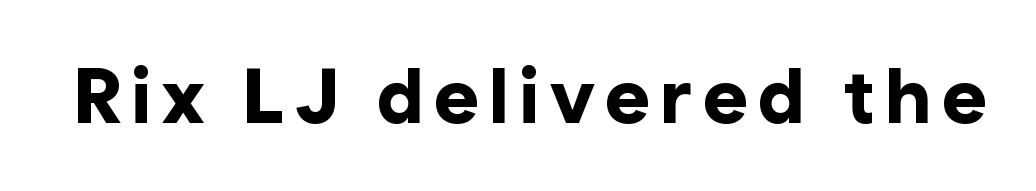
The image shows 77 px bold sans-serif type, upright; set not underlined; low stroke contrast and a medium x-height.
